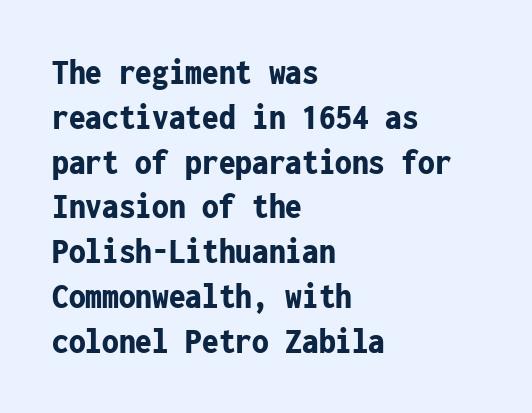
Tracking here is standard; glyphs follow each other at the usual distance. Plenty of ink on the page — the face is bold. Spacing verdict: monospaced, one width for all characters. Grotesque or geometric, the face here clearly has no serifs. Rule under the text: the space is simply empty.
